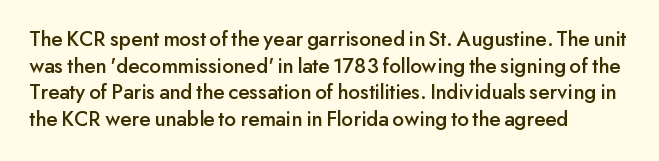
Q: Is the text italic (slanted)? A: No, it is upright.
Q: Is the text underlined? A: No.
Q: How is the paragraph aligned? A: Left-aligned.
Q: Is the spacing between letters normal or unusually wide? A: Normal.
